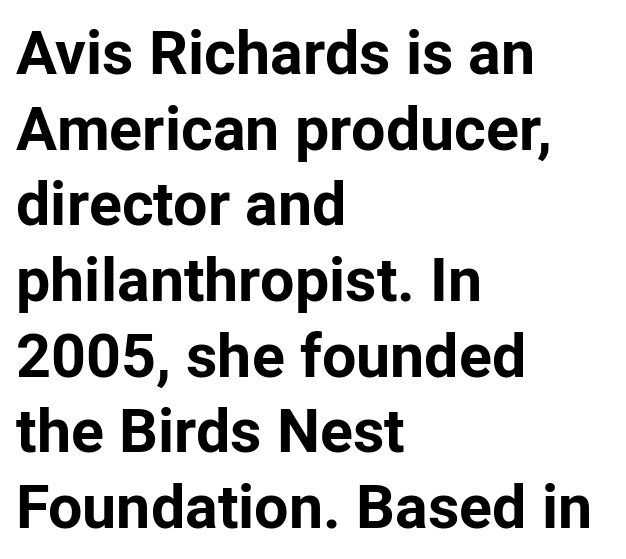
The image shows 61 px bold sans-serif type, upright; set left-aligned, line spacing 1.24x, normal letter spacing, not underlined; low stroke contrast and a medium x-height.
